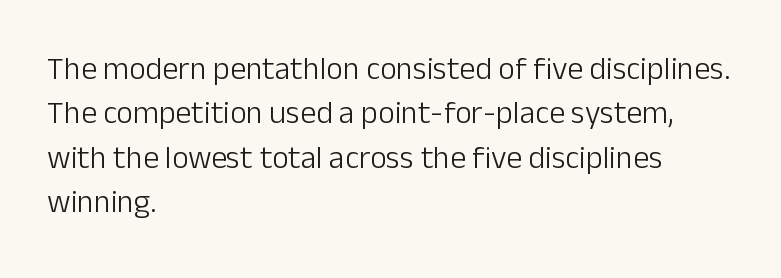
{"serif": "no", "italic": "no", "bold": "no", "weight": "light", "width": "normal", "stroke_contrast": "low", "x_height": "medium", "monospaced": "no", "underline": "no", "align": "left", "line_spacing": "normal", "line_spacing_ratio": 1.39, "letter_spacing": "normal", "letter_spacing_em": 0.0, "glyph_px": 32}
